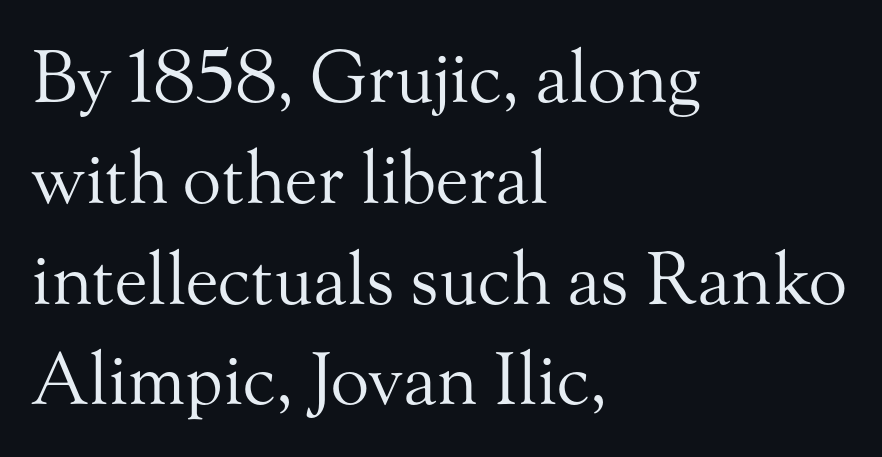
{"serif": "yes", "italic": "no", "bold": "no", "weight": "regular", "width": "normal", "stroke_contrast": "medium", "x_height": "small", "monospaced": "no", "underline": "no", "align": "left", "line_spacing": "normal", "line_spacing_ratio": 1.42, "letter_spacing": "normal", "letter_spacing_em": 0.0, "glyph_px": 71}
